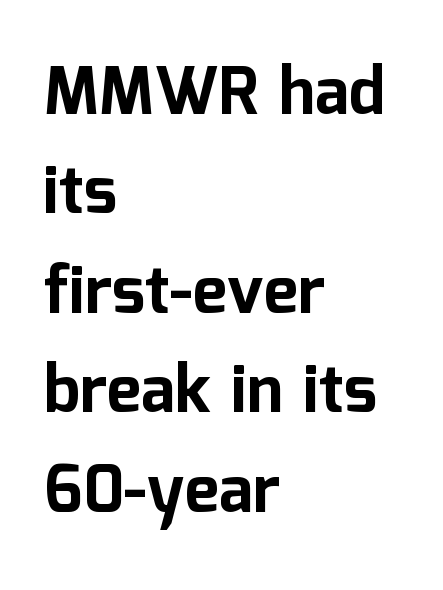
{"serif": "no", "italic": "no", "bold": "yes", "weight": "bold", "width": "normal", "stroke_contrast": "low", "x_height": "medium", "monospaced": "no", "underline": "no", "align": "left", "line_spacing": "normal", "line_spacing_ratio": 1.53, "letter_spacing": "normal", "letter_spacing_em": 0.0, "glyph_px": 65}
